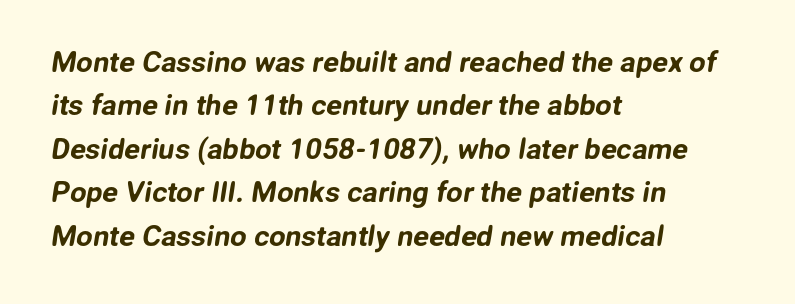
{"serif": "no", "width": "normal", "stroke_contrast": "low", "x_height": "medium", "monospaced": "no", "underline": "no", "align": "left", "line_spacing": "normal", "line_spacing_ratio": 1.5, "letter_spacing": "normal", "letter_spacing_em": 0.0, "glyph_px": 29}
